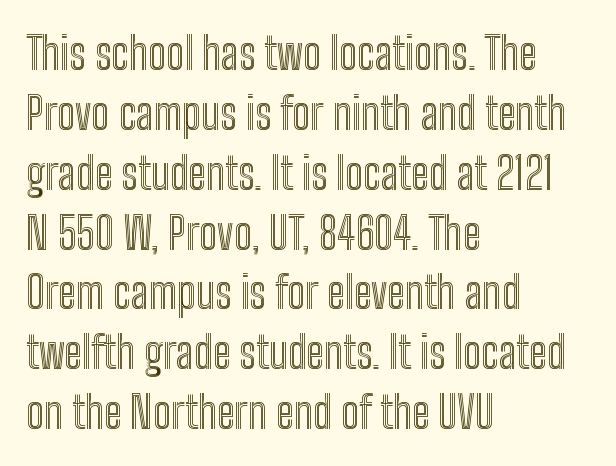
The image shows 44 px condensed type, upright; set left-aligned, normal line spacing (1.36x), normal letter spacing, not underlined; a medium x-height.
